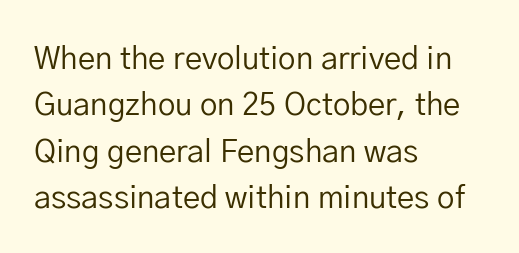
{"serif": "no", "italic": "no", "bold": "no", "weight": "regular", "width": "normal", "stroke_contrast": "low", "x_height": "medium", "monospaced": "no", "underline": "no", "align": "left", "line_spacing": "normal", "line_spacing_ratio": 1.5, "letter_spacing": "normal", "letter_spacing_em": 0.0, "glyph_px": 31}
